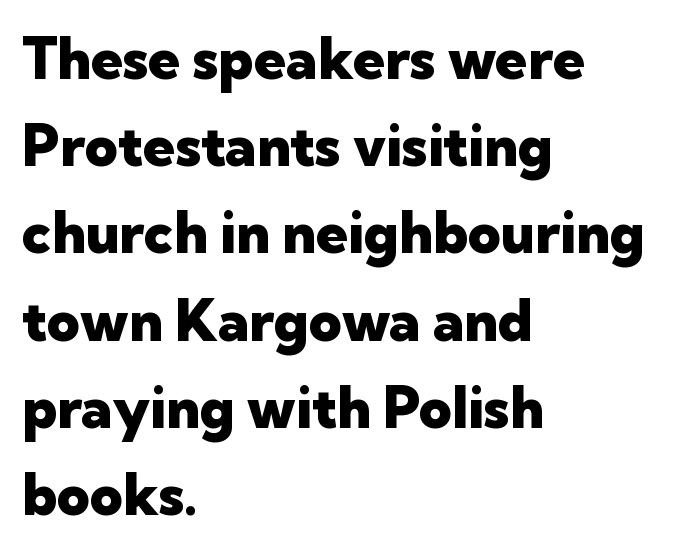
{"serif": "no", "italic": "no", "bold": "yes", "weight": "heavy", "width": "normal", "stroke_contrast": "low", "x_height": "medium", "monospaced": "no", "underline": "no", "align": "left", "line_spacing": "normal", "line_spacing_ratio": 1.53, "letter_spacing": "normal", "letter_spacing_em": 0.0, "glyph_px": 57}
